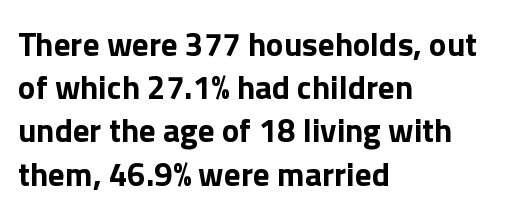
Q: Is the text bold? A: Yes.
Q: Is the text italic (slanted)? A: No, it is upright.
Q: Is the typeface a serif or a sans-serif typeface? A: Sans-serif.
Q: Is the text underlined? A: No.
Q: How is the paragraph aligned? A: Left-aligned.
Q: Is the spacing between letters normal or unusually wide? A: Normal.
Q: Is the spacing between lines tight, normal or loose? A: Normal.
Q: Width (condensed, normal, or wide)? A: Normal.
Q: x-height? A: Medium.
Q: Monospaced? A: No.
